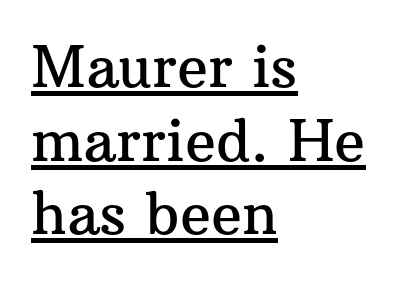
The image shows 57 px serif type, upright; set left-aligned, normal line spacing (1.29x), normal letter spacing, underlined; medium stroke contrast and a medium x-height.
